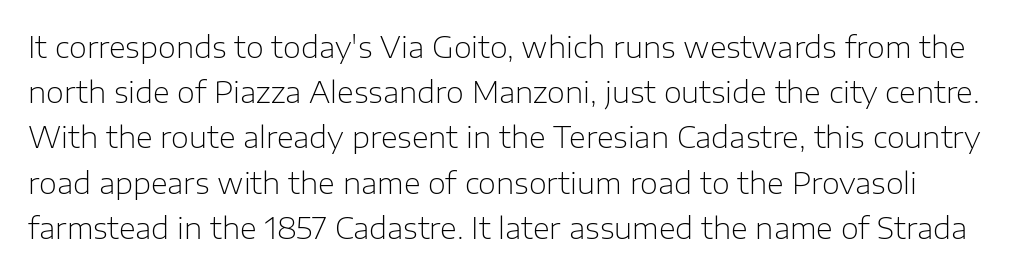
Q: Is the text bold? A: No.
Q: Is the text italic (slanted)? A: No, it is upright.
Q: Is the typeface a serif or a sans-serif typeface? A: Sans-serif.
Q: Is the text underlined? A: No.
Q: Is the spacing between letters normal or unusually wide? A: Normal.
Q: Is the spacing between lines tight, normal or loose? A: Normal.
Q: Width (condensed, normal, or wide)? A: Normal.
Q: Stroke contrast? A: Low.
Q: x-height? A: Medium.
Q: Monospaced? A: No.
